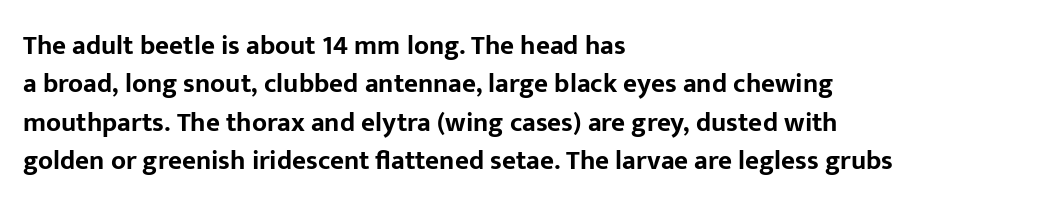
Glyph-to-glyph distance matches everyday printed text. Notice how thick the strokes are: this is what a full bold looks like. A normal amount of white space separates one row of letters from the next. Only glyphs here, with clear space below each row. Vertical strokes here are truly vertical.
